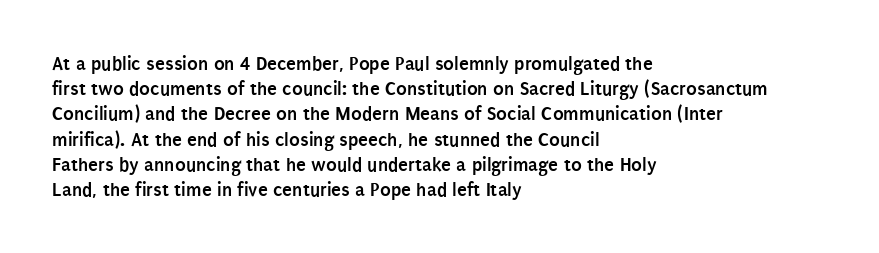
The space directly below the letters is spotless. This rendering uses left alignment, leaving the right contour irregular. The typography opts for an upright posture over an oblique one. Each word holds together tightly as a unit, with standard inter-letter gaps. Pretty heavy lettering here — definitely bold.
